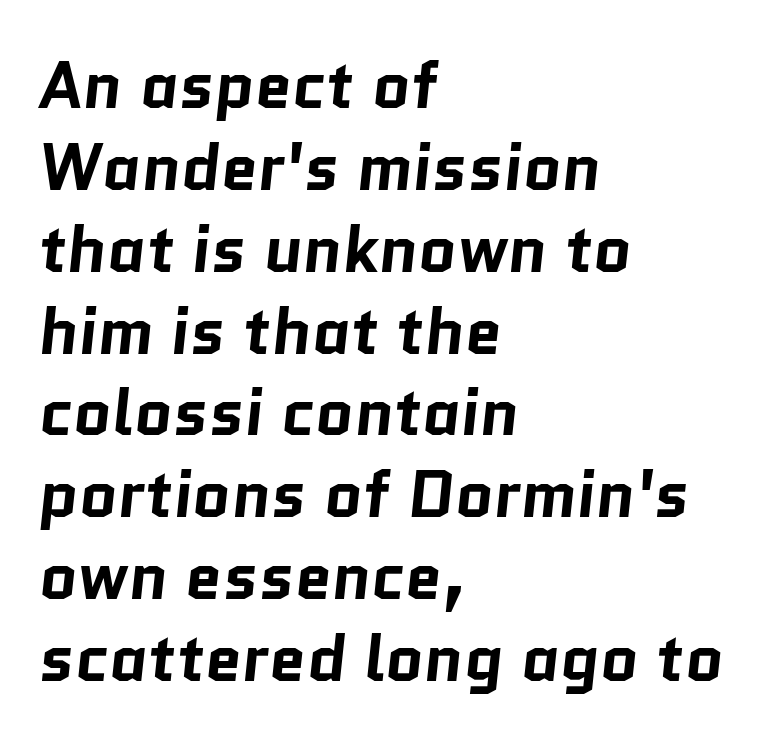
{"serif": "no", "bold": "yes", "weight": "bold", "width": "normal", "stroke_contrast": "low", "x_height": "medium", "monospaced": "no", "underline": "no", "align": "left", "line_spacing_ratio": 1.24, "letter_spacing": "normal", "letter_spacing_em": 0.0, "glyph_px": 66}
